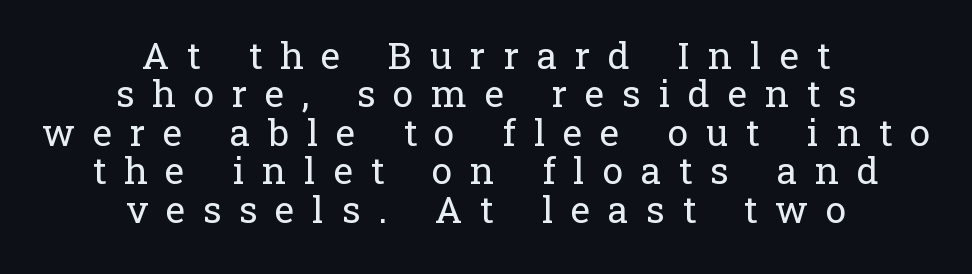
{"serif": "yes", "italic": "no", "bold": "no", "weight": "regular", "width": "normal", "stroke_contrast": "low", "x_height": "medium", "monospaced": "no", "underline": "no", "align": "center", "line_spacing": "tight", "line_spacing_ratio": 1.04, "letter_spacing": "wide", "letter_spacing_em": 0.48, "glyph_px": 37}
